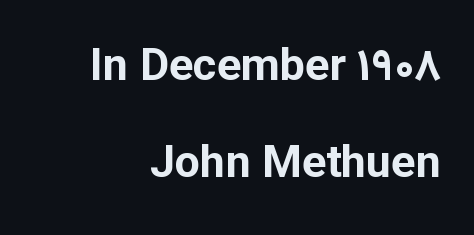
The image shows 45 px bold sans-serif type, upright; set loose line spacing (2.15x), normal letter spacing, not underlined; low stroke contrast and a medium x-height.
